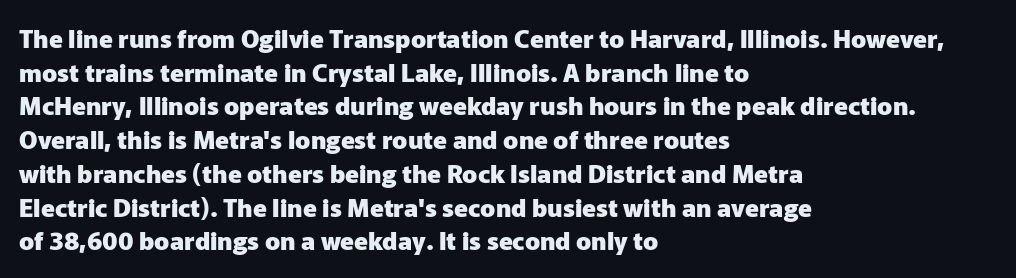
Students, note that the glyphs here touch the page at normal intervals. Chunky letters — that's bold for sure. Descenders are the only things crossing below the line. Notice how the passage keeps a crisp vertical edge on the left only.
